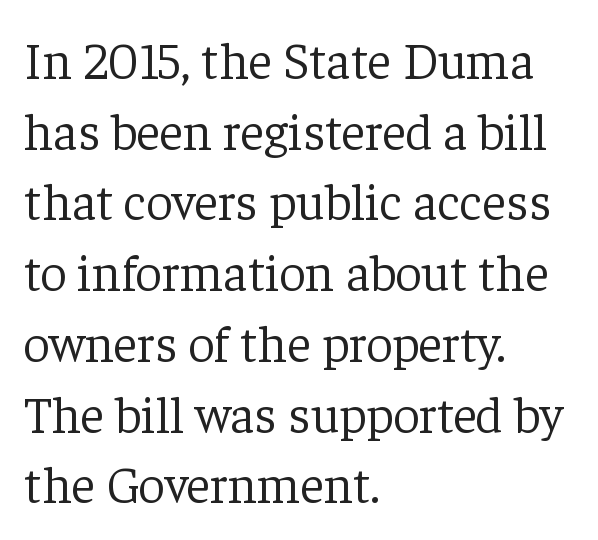
The image shows 52 px light serif type, upright; set left-aligned, normal line spacing (1.36x), normal letter spacing, not underlined; low stroke contrast and a medium x-height.
